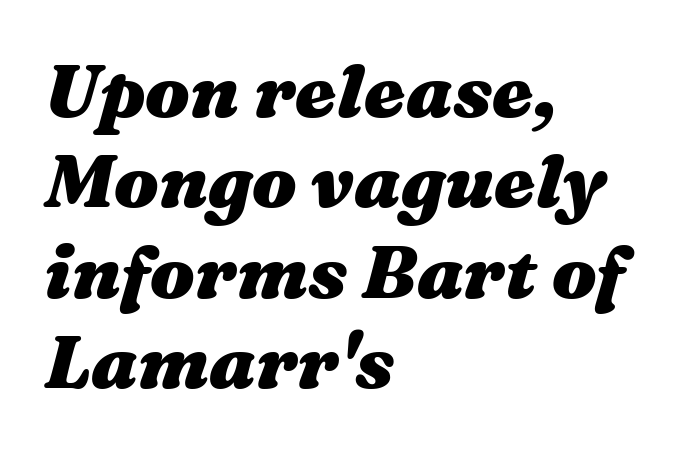
{"italic": "yes", "lean": "right", "slant_degrees": 16, "bold": "yes", "weight": "heavy", "width": "wide", "stroke_contrast": "medium", "x_height": "medium", "monospaced": "no", "underline": "no", "align": "left", "line_spacing_ratio": 1.22, "letter_spacing": "normal", "letter_spacing_em": 0.0, "glyph_px": 74}
